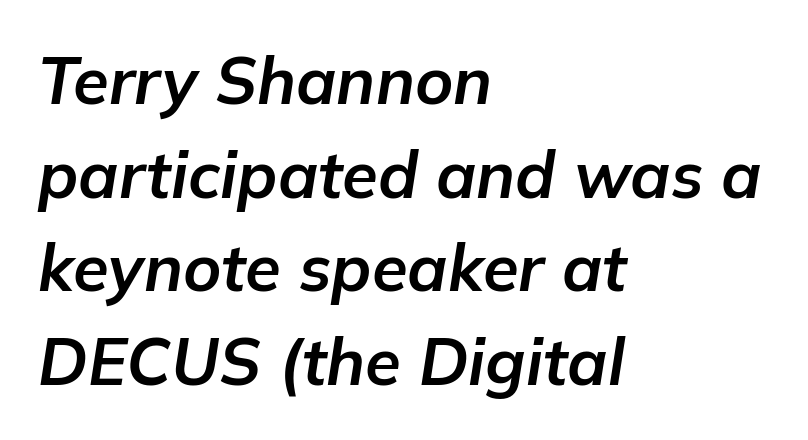
Q: Is the text bold? A: Yes.
Q: Is the text italic (slanted)? A: Yes, it leans right by about 9 degrees.
Q: Is the text underlined? A: No.
Q: How is the paragraph aligned? A: Left-aligned.
Q: Is the spacing between letters normal or unusually wide? A: Normal.
Q: Is the spacing between lines tight, normal or loose? A: Normal.
Q: Width (condensed, normal, or wide)? A: Normal.
Q: Stroke contrast? A: Low.
Q: x-height? A: Medium.
Q: Monospaced? A: No.
